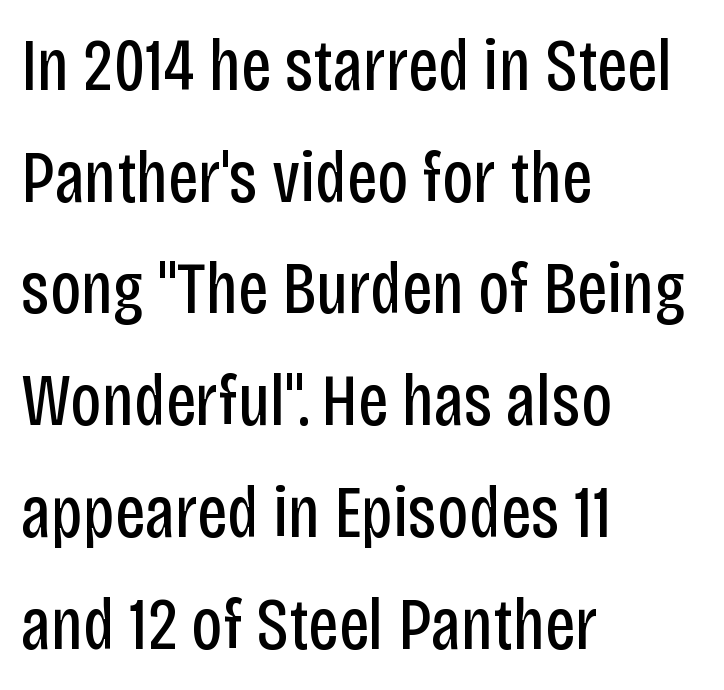
Q: Is the text bold? A: No.
Q: Is the text italic (slanted)? A: No, it is upright.
Q: Is the typeface a serif or a sans-serif typeface? A: Sans-serif.
Q: Is the text underlined? A: No.
Q: How is the paragraph aligned? A: Left-aligned.
Q: Is the spacing between letters normal or unusually wide? A: Normal.
Q: Is the spacing between lines tight, normal or loose? A: Normal.
Q: Width (condensed, normal, or wide)? A: Condensed.
Q: Stroke contrast? A: Low.
Q: x-height? A: Large.
Q: Monospaced? A: No.
